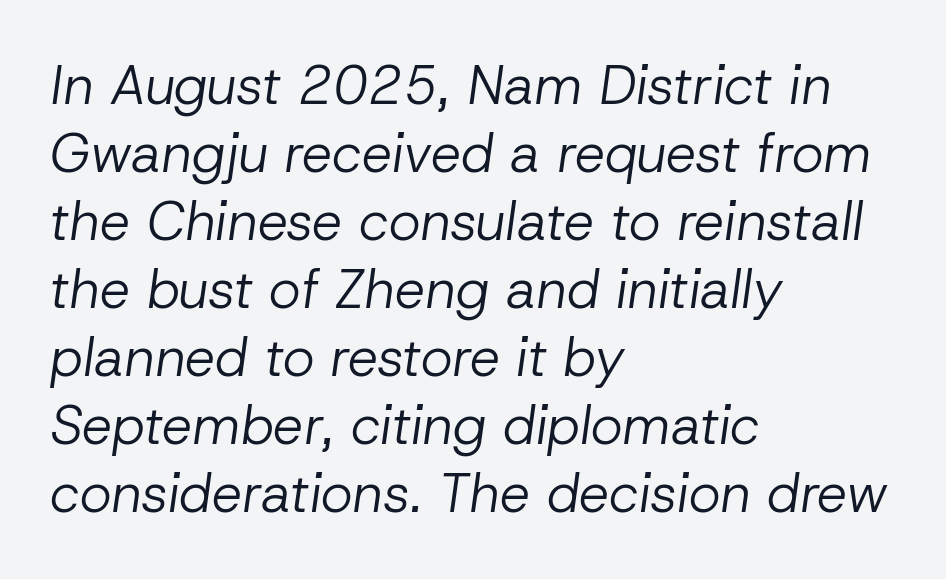
{"italic": "yes", "lean": "right", "slant_degrees": 8, "bold": "no", "weight": "regular", "width": "normal", "stroke_contrast": "low", "x_height": "medium", "monospaced": "no", "underline": "no", "align": "left", "line_spacing": "normal", "line_spacing_ratio": 1.26, "letter_spacing": "normal", "letter_spacing_em": 0.0, "glyph_px": 54}
